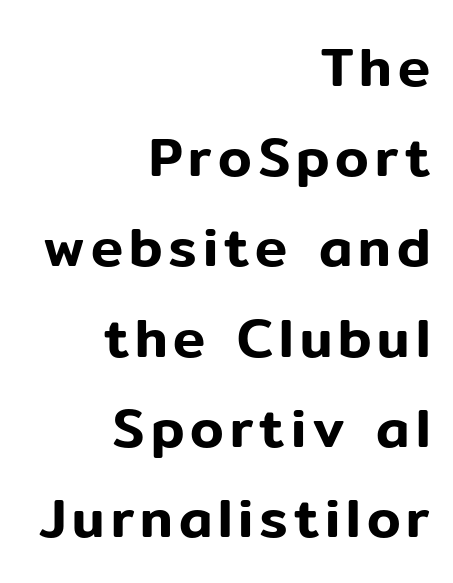
{"serif": "no", "italic": "no", "width": "normal", "stroke_contrast": "low", "x_height": "medium", "monospaced": "no", "underline": "no", "align": "right", "line_spacing": "normal", "line_spacing_ratio": 1.67, "glyph_px": 54}
